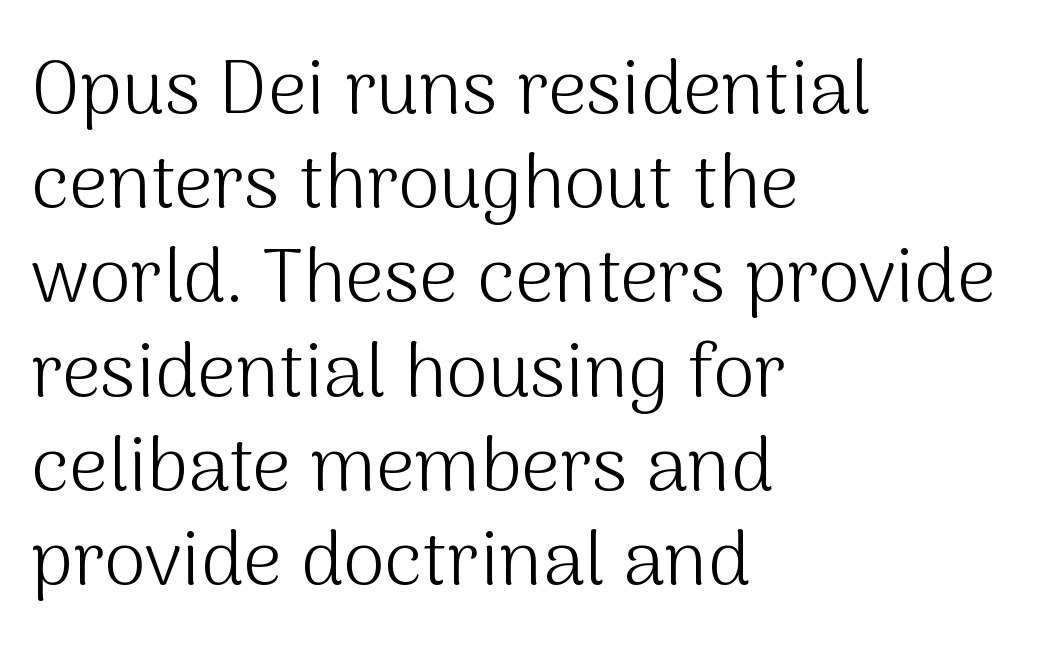
The image shows 76 px light sans-serif type, upright; set left-aligned, line spacing 1.24x, normal letter spacing, not underlined; medium stroke contrast and a medium x-height.
